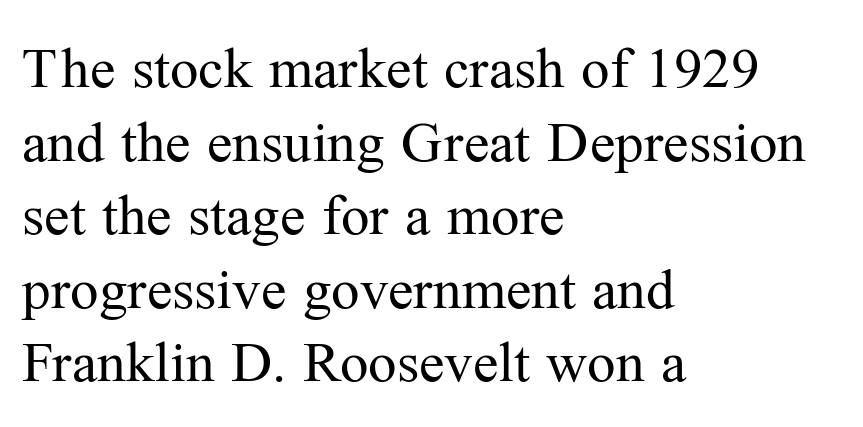
Q: Is the text bold? A: No.
Q: Is the text italic (slanted)? A: No, it is upright.
Q: Is the typeface a serif or a sans-serif typeface? A: Serif.
Q: Is the text underlined? A: No.
Q: How is the paragraph aligned? A: Left-aligned.
Q: Is the spacing between letters normal or unusually wide? A: Normal.
Q: Is the spacing between lines tight, normal or loose? A: Normal.
Q: Width (condensed, normal, or wide)? A: Normal.
Q: Stroke contrast? A: Medium.
Q: x-height? A: Medium.
Q: Monospaced? A: No.
